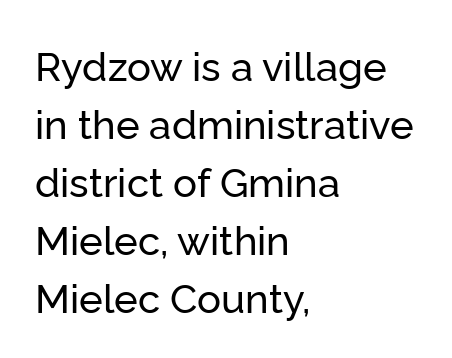
The image shows 40 px sans-serif type, upright; set left-aligned, normal line spacing (1.45x), normal letter spacing, not underlined; low stroke contrast and a medium x-height.
